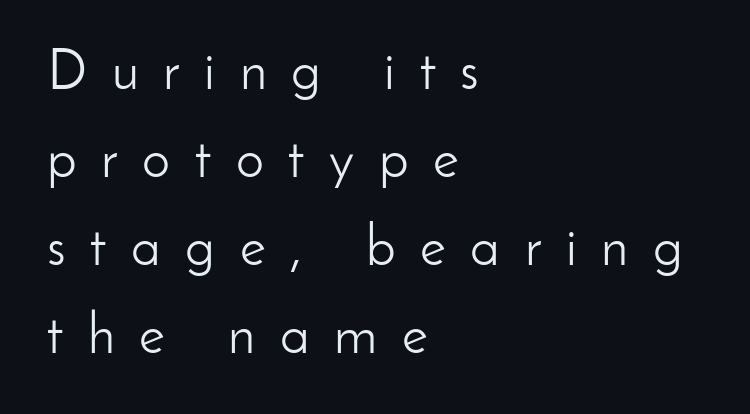
Quick note: underline off. When letters stand straight like this, we call the style roman or upright. The face used here is proportionally spaced, like ordinary book or web type. Is this a heavy cut? Hardly; it is regular or lighter.
